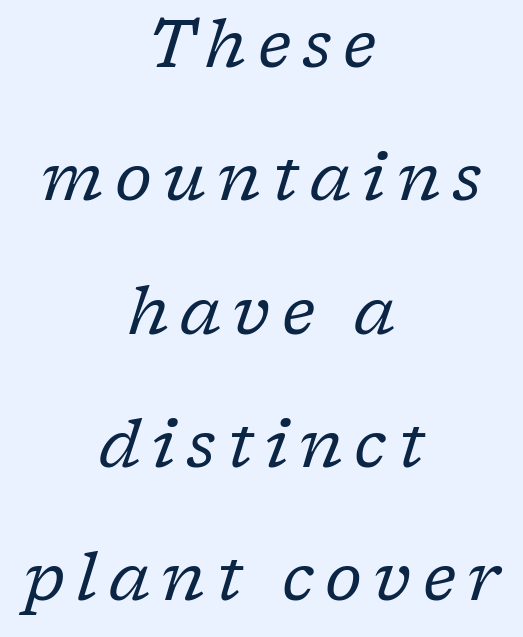
The passage shown is typed in a proportional face where columns would drift. Which margin do the lines hug? Neither — every line sits in the middle. Weight: not bold — regular or lighter. Emphasis-style slanted type is in use.
